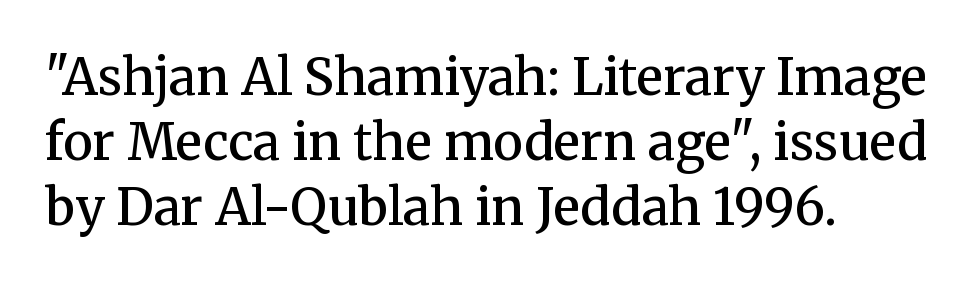
{"serif": "yes", "italic": "no", "bold": "semi", "weight": "semibold", "width": "normal", "stroke_contrast": "medium", "x_height": "medium", "monospaced": "no", "underline": "no", "align": "left", "line_spacing": "normal", "line_spacing_ratio": 1.3, "letter_spacing": "normal", "letter_spacing_em": 0.0, "glyph_px": 50}
